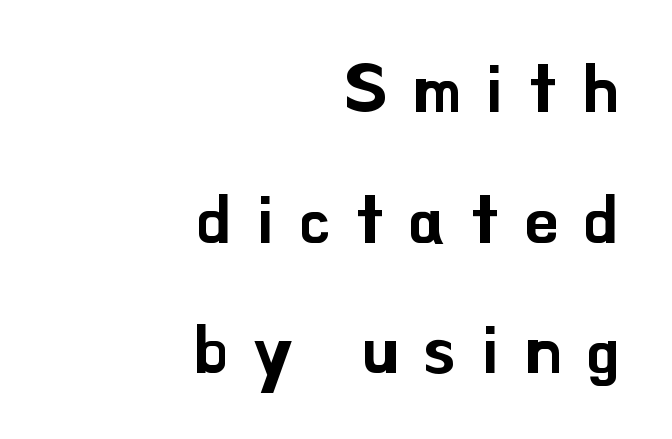
Q: Is the text italic (slanted)? A: No, it is upright.
Q: Is the typeface a serif or a sans-serif typeface? A: Sans-serif.
Q: Is the text underlined? A: No.
Q: How is the paragraph aligned? A: Right-aligned.
Q: Is the spacing between letters normal or unusually wide? A: Unusually wide.
Q: Is the spacing between lines tight, normal or loose? A: Loose.
Q: Width (condensed, normal, or wide)? A: Normal.
Q: Stroke contrast? A: Low.
Q: x-height? A: Small.
Q: Monospaced? A: No.
